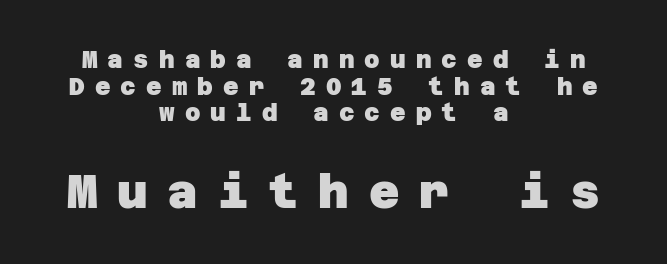
{"serif": "no", "bold": "yes", "weight": "heavy", "width": "normal", "stroke_contrast": "low", "x_height": "large", "underline": "no", "align": "center", "line_spacing": "tight", "line_spacing_ratio": 1.11, "letter_spacing": "wide", "letter_spacing_em": 0.42, "larger_block": "second", "size_ratio": 1.96, "glyph_px": 47}
